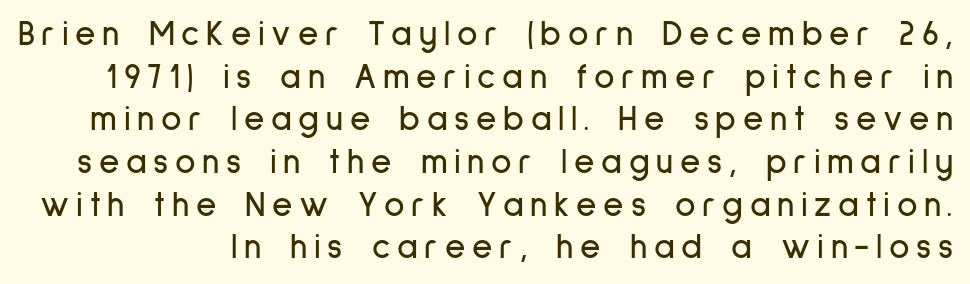
The image shows 35 px condensed sans-serif type, upright; set line spacing 1.22x, not underlined; low stroke contrast and a medium x-height.
